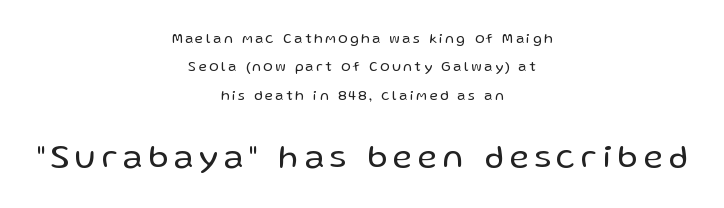
You could fit nearly another row in the gap between these rows. Characters remain perfectly vertical along every line. Heft: none added — not bold. Glance below the letters and you will spot only blank space. Size hierarchy here favors the trailing block over the leading one.
